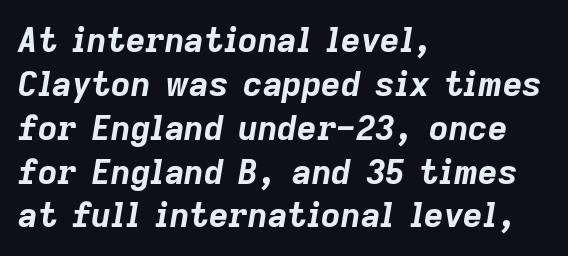
{"italic": "yes", "lean": "right", "slant_degrees": 9, "bold": "yes", "weight": "bold", "width": "normal", "stroke_contrast": "low", "x_height": "medium", "monospaced": "no", "underline": "no", "align": "left", "line_spacing": "normal", "line_spacing_ratio": 1.29, "letter_spacing": "normal", "letter_spacing_em": 0.0, "glyph_px": 34}
